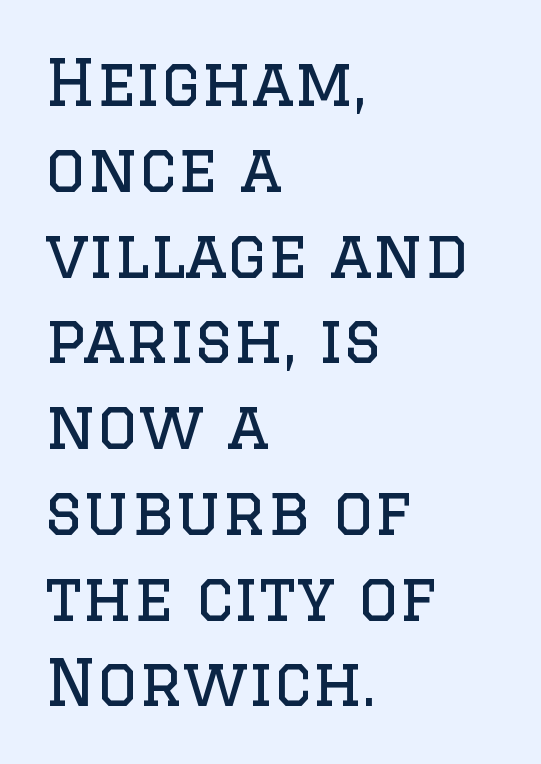
Note the varied advance widths — an 'i' is clearly narrower than an 'm'. Letterform terminals end in serifs throughout the passage. Default kerning and tracking; the words read as compact shapes. You can tell it's not italic because the verticals are truly vertical. Is the type heavy? It reads as light-to-regular instead. Bare-footed words on every line.
